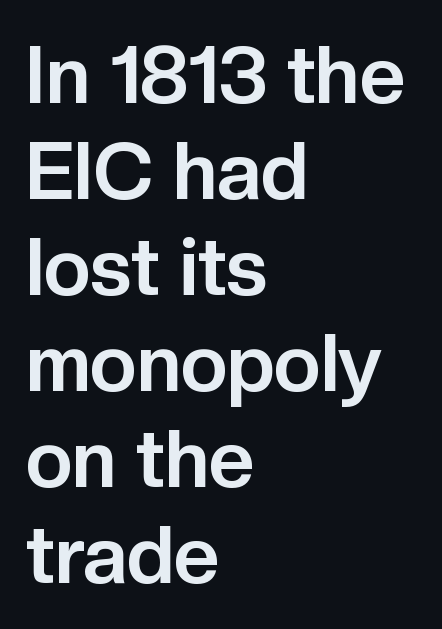
The image shows 80 px bold sans-serif type, upright; set left-aligned, line spacing 1.2x, normal letter spacing, not underlined; low stroke contrast and a medium x-height.
